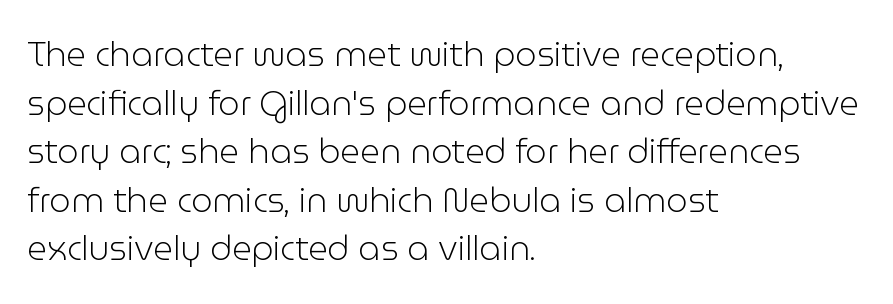
{"serif": "no", "italic": "no", "bold": "no", "weight": "light", "width": "normal", "stroke_contrast": "low", "x_height": "medium", "monospaced": "no", "underline": "no", "align": "left", "line_spacing": "normal", "line_spacing_ratio": 1.43, "letter_spacing": "normal", "letter_spacing_em": 0.0, "glyph_px": 34}
